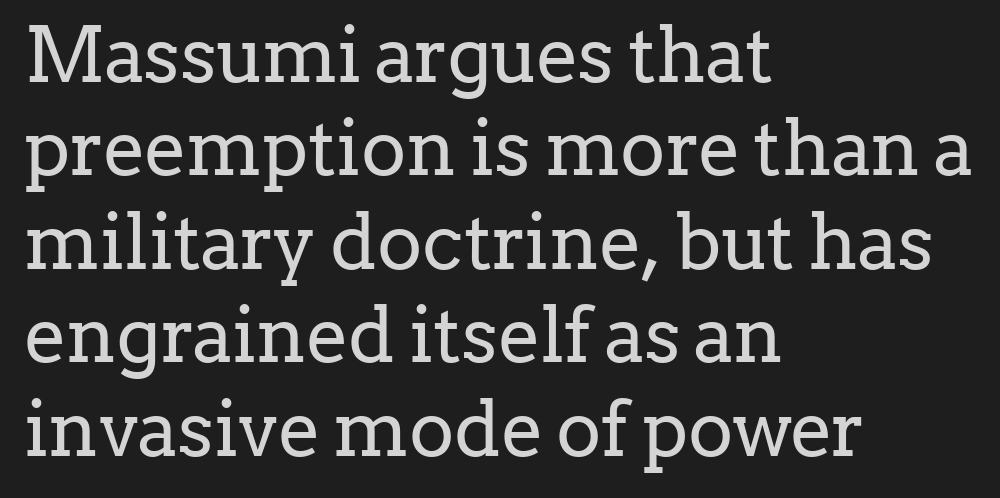
The image shows 76 px regular-weight serif type, upright; set left-aligned, line spacing 1.23x, normal letter spacing, not underlined; low stroke contrast and a medium x-height.
